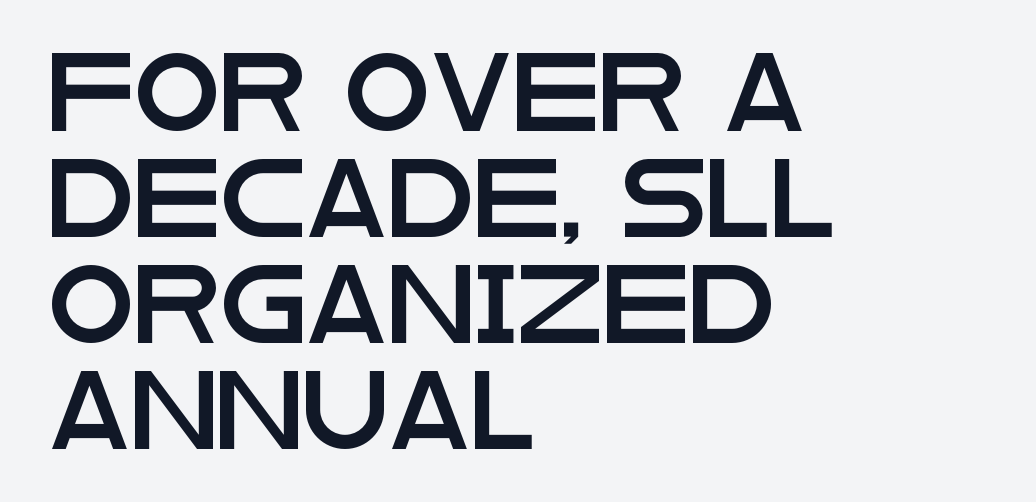
Q: Is the text italic (slanted)? A: No, it is upright.
Q: Is the typeface a serif or a sans-serif typeface? A: Sans-serif.
Q: Is the text underlined? A: No.
Q: How is the paragraph aligned? A: Left-aligned.
Q: Is the spacing between letters normal or unusually wide? A: Normal.
Q: Is the spacing between lines tight, normal or loose? A: Normal.
Q: Width (condensed, normal, or wide)? A: Wide.
Q: Stroke contrast? A: Low.
Q: x-height? A: Large.
Q: Monospaced? A: No.
